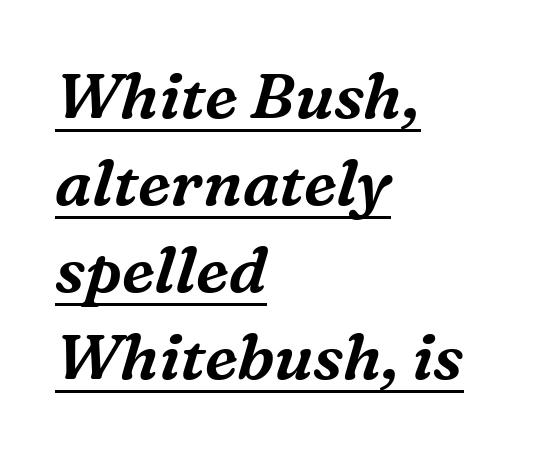
{"serif": "yes", "italic": "yes", "lean": "right", "slant_degrees": 16, "width": "normal", "stroke_contrast": "medium", "x_height": "medium", "monospaced": "no", "underline": "yes", "align": "left", "line_spacing": "normal", "line_spacing_ratio": 1.36, "letter_spacing": "normal", "letter_spacing_em": 0.0, "glyph_px": 64}
